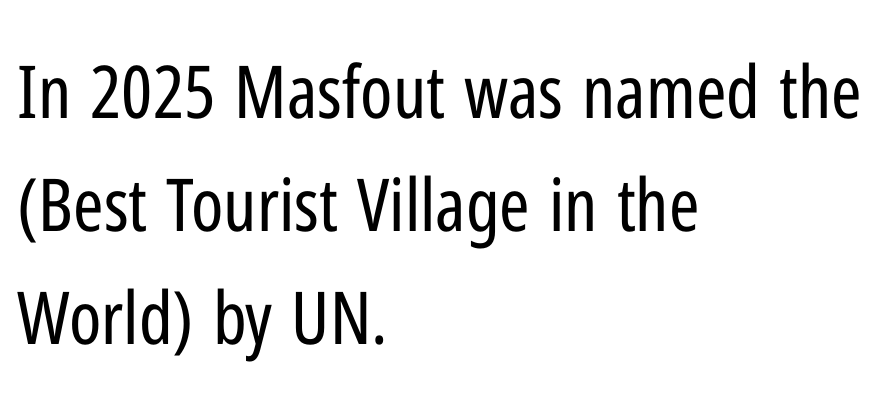
{"serif": "no", "italic": "no", "bold": "no", "weight": "regular", "width": "condensed", "stroke_contrast": "low", "x_height": "medium", "monospaced": "no", "underline": "no", "align": "left", "line_spacing": "normal", "line_spacing_ratio": 1.55, "letter_spacing": "normal", "letter_spacing_em": 0.0, "glyph_px": 73}
